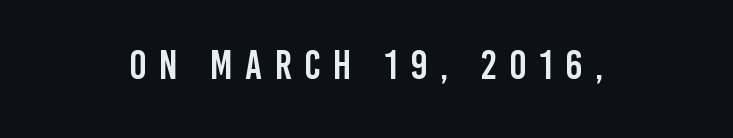
{"serif": "no", "italic": "no", "width": "condensed", "stroke_contrast": "low", "x_height": "large", "monospaced": "no", "underline": "no", "align": "center", "letter_spacing": "wide", "letter_spacing_em": 0.3, "glyph_px": 41}
